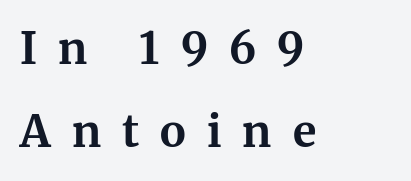
The image shows 44 px bold serif type, upright; set left-aligned, line spacing 1.89x, unusually wide letter spacing (+0.48 em), not underlined; medium stroke contrast and a medium x-height.
